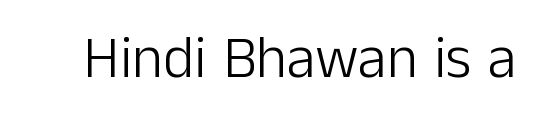
The image shows 59 px light sans-serif type, upright; set normal letter spacing, not underlined; low stroke contrast and a medium x-height.
